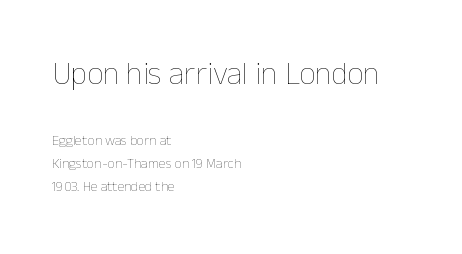
{"italic": "no", "bold": "no", "weight": "thin", "width": "normal", "stroke_contrast": "low", "x_height": "medium", "monospaced": "no", "underline": "no", "align": "left", "line_spacing": "normal", "line_spacing_ratio": 1.66, "letter_spacing": "normal", "letter_spacing_em": 0.0, "larger_block": "first", "size_ratio": 2.29, "glyph_px": 32}
